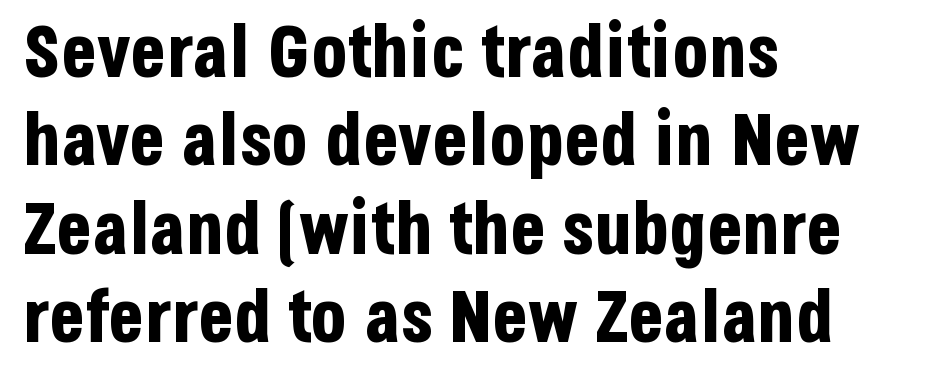
The image shows 73 px bold, condensed sans-serif type, upright; set left-aligned, line spacing 1.21x, normal letter spacing, not underlined; low stroke contrast and a large x-height.
